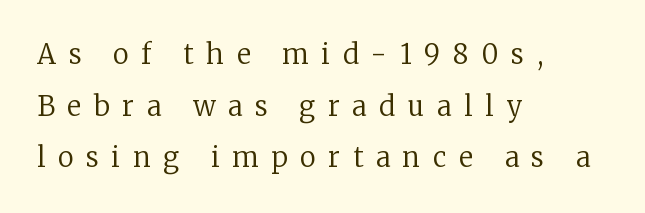
The image shows 27 px text type, upright; set left-aligned, loose line spacing (1.91x), unusually wide letter spacing (+0.47 em), not underlined.
